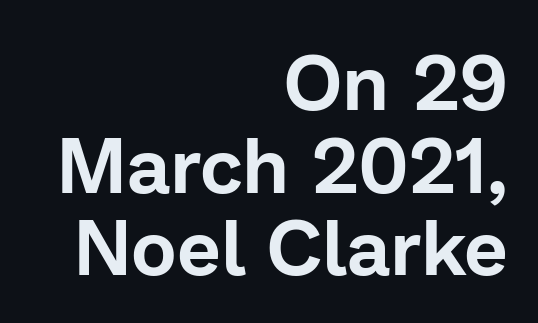
Students, note that the glyphs here touch the page at normal intervals. Each new line begins almost immediately beneath the previous one. The axis of the letterforms is exactly vertical. Is this a fixed-width face? No — the glyphs have proportional, varying widths.
